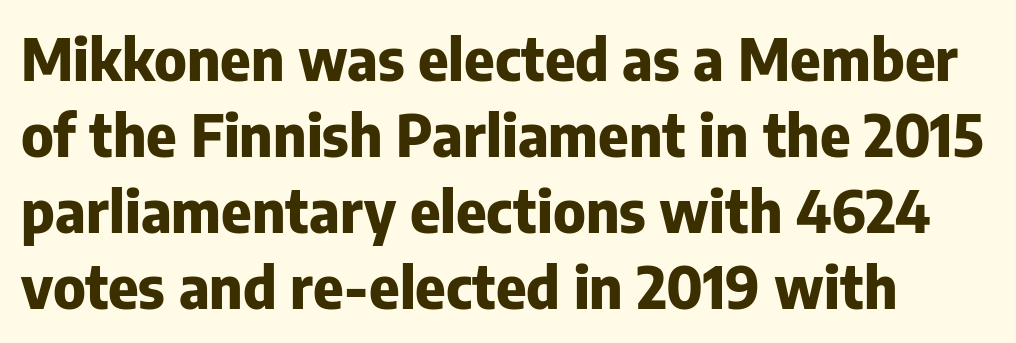
{"serif": "no", "italic": "no", "bold": "yes", "weight": "heavy", "width": "normal", "stroke_contrast": "low", "x_height": "medium", "monospaced": "no", "underline": "no", "align": "left", "line_spacing": "normal", "line_spacing_ratio": 1.31, "letter_spacing": "normal", "letter_spacing_em": 0.0, "glyph_px": 58}
